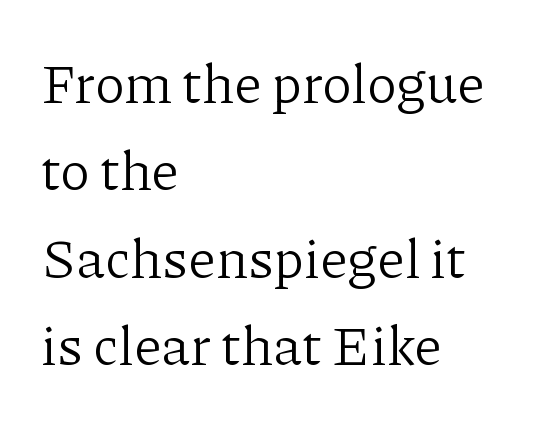
Q: Is the text bold? A: No.
Q: Is the text italic (slanted)? A: No, it is upright.
Q: Is the typeface a serif or a sans-serif typeface? A: Serif.
Q: Is the text underlined? A: No.
Q: How is the paragraph aligned? A: Left-aligned.
Q: Is the spacing between letters normal or unusually wide? A: Normal.
Q: Is the spacing between lines tight, normal or loose? A: Normal.
Q: Width (condensed, normal, or wide)? A: Normal.
Q: Stroke contrast? A: Low.
Q: x-height? A: Medium.
Q: Monospaced? A: No.
